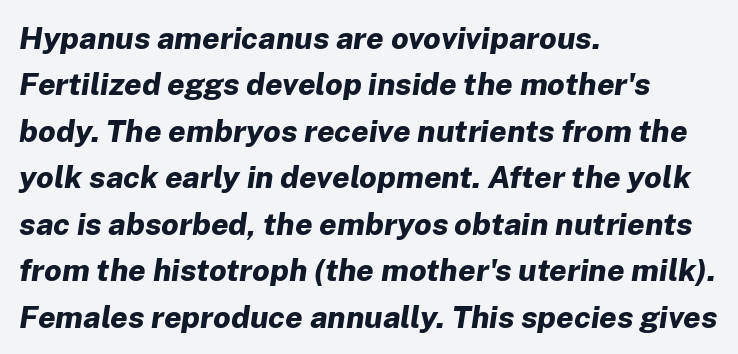
{"italic": "yes", "lean": "right", "slant_degrees": 8, "bold": "yes", "weight": "bold", "width": "normal", "stroke_contrast": "low", "x_height": "medium", "monospaced": "no", "underline": "no", "align": "left", "line_spacing": "normal", "line_spacing_ratio": 1.5, "letter_spacing": "normal", "letter_spacing_em": 0.0, "glyph_px": 31}
